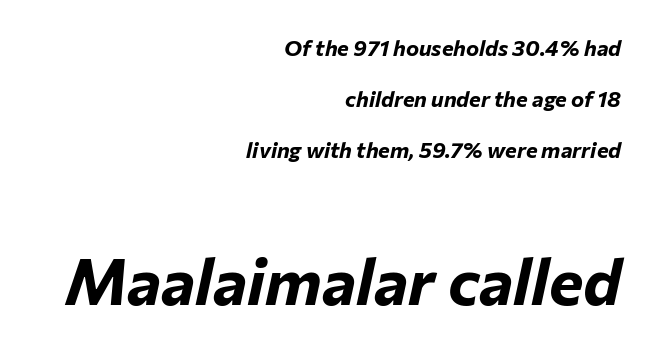
{"italic": "yes", "lean": "right", "slant_degrees": 12, "bold": "yes", "weight": "bold", "width": "normal", "stroke_contrast": "low", "x_height": "medium", "monospaced": "no", "underline": "no", "align": "right", "line_spacing": "loose", "line_spacing_ratio": 2.32, "letter_spacing": "normal", "letter_spacing_em": 0.0, "larger_block": "second", "size_ratio": 2.95, "glyph_px": 65}
